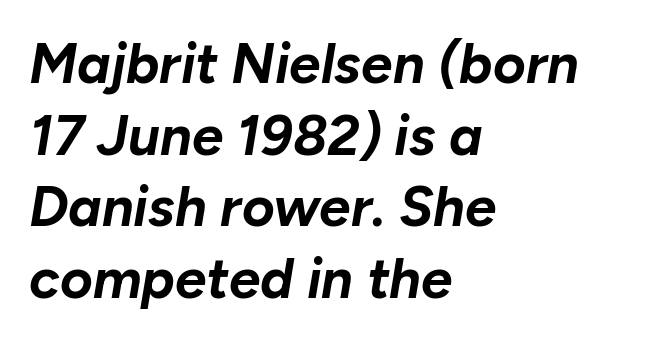
The image shows 56 px bold type, italic (leaning right); set left-aligned, normal line spacing (1.28x), normal letter spacing, not underlined; low stroke contrast and a medium x-height.
